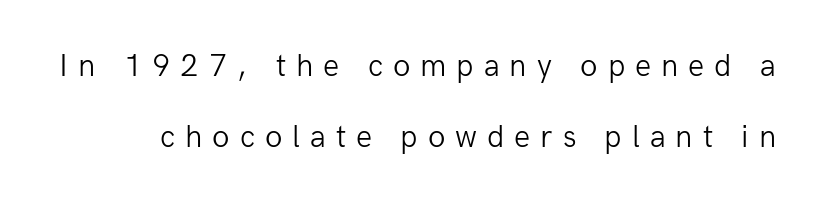
{"serif": "no", "italic": "no", "bold": "no", "weight": "light", "width": "normal", "stroke_contrast": "low", "x_height": "medium", "monospaced": "no", "underline": "no", "line_spacing": "loose", "line_spacing_ratio": 2.22, "letter_spacing": "wide", "letter_spacing_em": 0.31, "glyph_px": 32}
